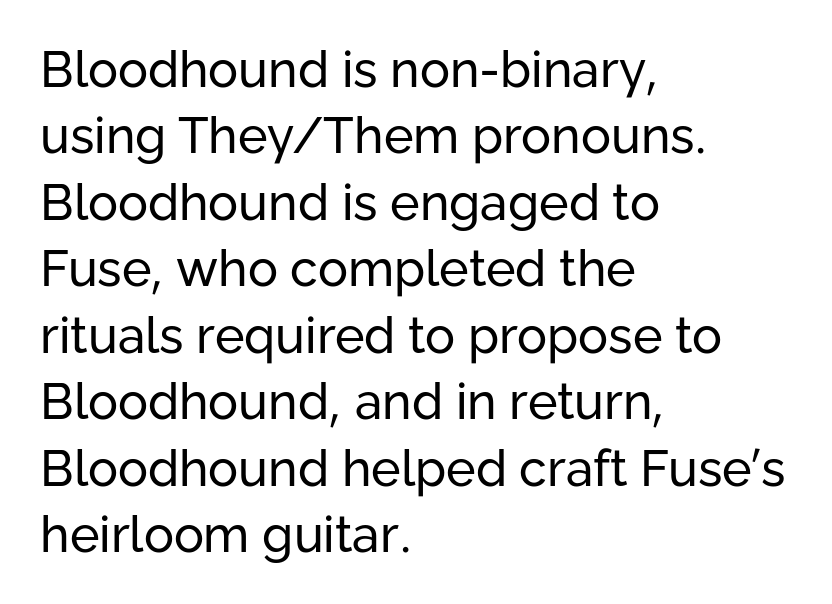
The image shows 50 px regular-weight sans-serif type, upright; set left-aligned, normal line spacing (1.33x), normal letter spacing, not underlined; low stroke contrast and a medium x-height.
